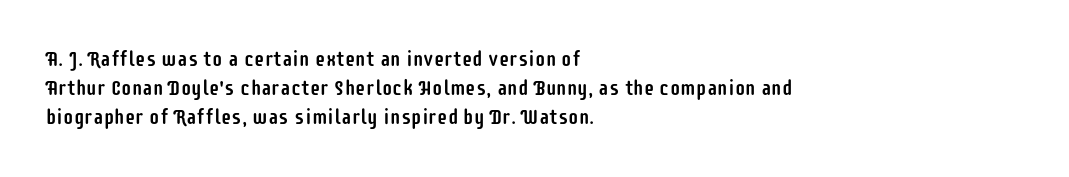
Q: Is the text italic (slanted)? A: No, it is upright.
Q: Is the text underlined? A: No.
Q: How is the paragraph aligned? A: Left-aligned.
Q: Is the spacing between letters normal or unusually wide? A: Normal.
Q: Is the spacing between lines tight, normal or loose? A: Normal.
